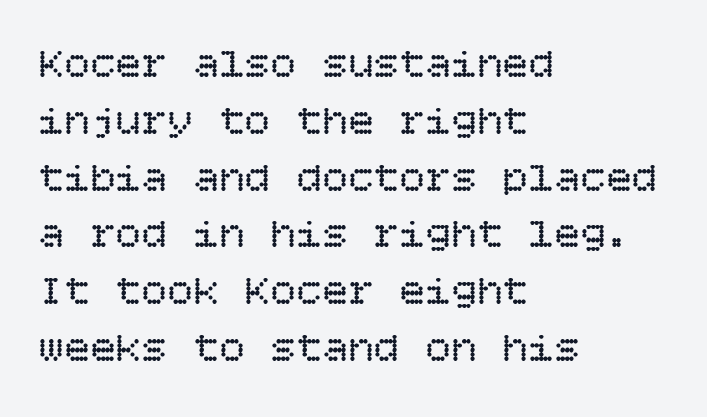
{"italic": "no", "bold": "no", "weight": "regular", "width": "normal", "stroke_contrast": "low", "x_height": "large", "underline": "no", "align": "left", "line_spacing": "normal", "line_spacing_ratio": 1.32, "letter_spacing": "normal", "letter_spacing_em": 0.0, "glyph_px": 43}
